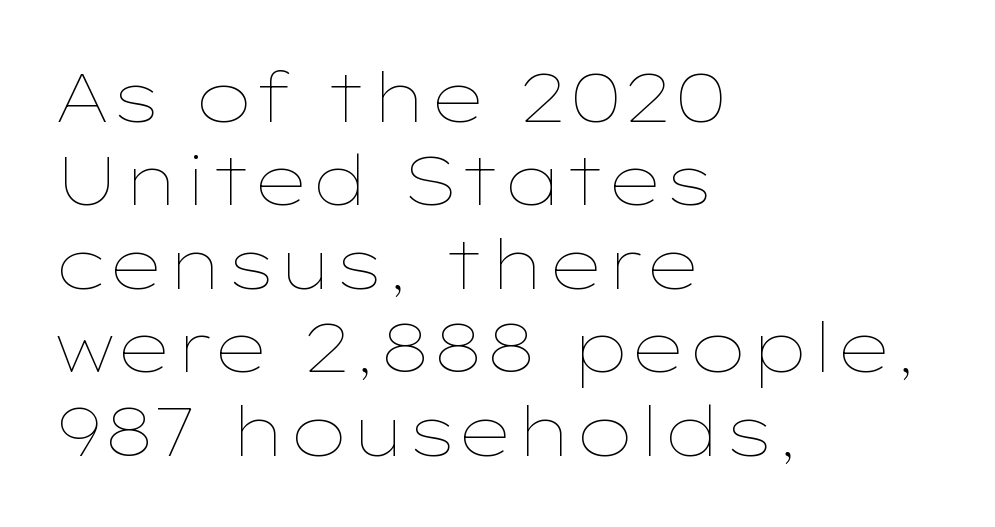
The image shows 69 px thin, wide type, upright; set left-aligned, line spacing 1.21x, normal letter spacing, not underlined; low stroke contrast and a medium x-height.
